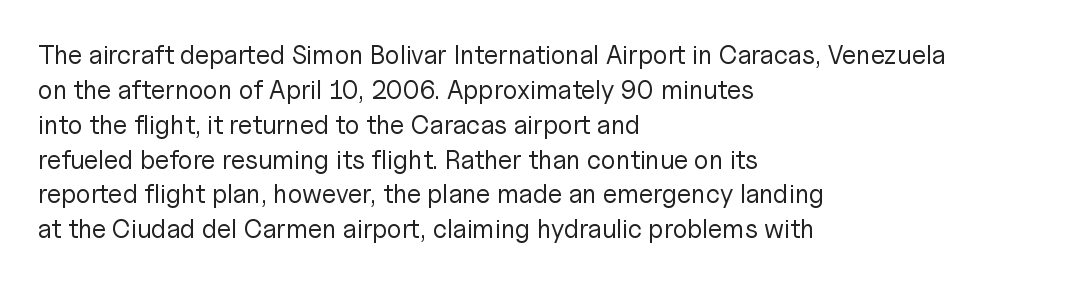
Q: Is the text bold? A: No.
Q: Is the text italic (slanted)? A: No, it is upright.
Q: Is the text underlined? A: No.
Q: How is the paragraph aligned? A: Left-aligned.
Q: Is the spacing between letters normal or unusually wide? A: Normal.
Q: Is the spacing between lines tight, normal or loose? A: Normal.
